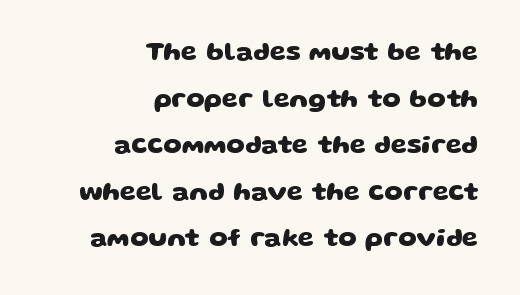
The setting favours the right margin, as signatures and pull-quotes sometimes do. Decoration check: the copy has no underline. These lines carry a lot of weight — the face is fully bold. You could call the tracking neutral — neither tight nor loose.
